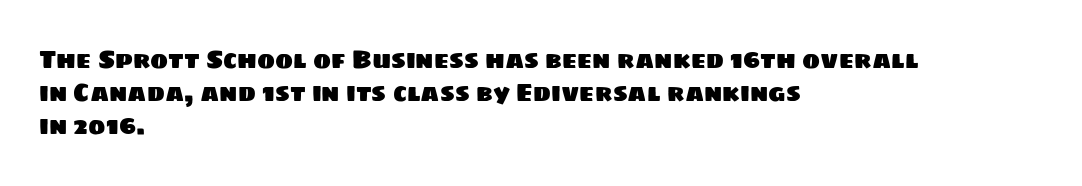
Line beginnings align vertically; line endings do not. Tracking here is standard; glyphs follow each other at the usual distance. This rendering features lettering with no underline. The vertical gap from one line to the next is medium.
